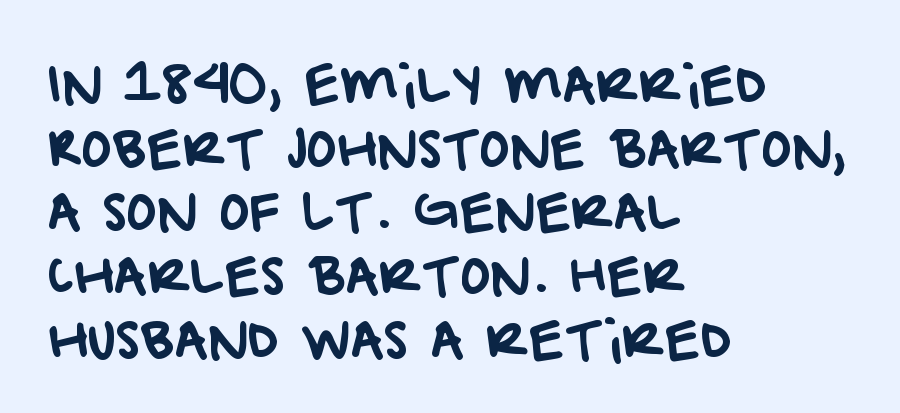
Q: Is the typeface a serif or a sans-serif typeface? A: Sans-serif.
Q: Is the text underlined? A: No.
Q: How is the paragraph aligned? A: Left-aligned.
Q: Is the spacing between letters normal or unusually wide? A: Normal.
Q: Is the spacing between lines tight, normal or loose? A: Normal.
Q: Width (condensed, normal, or wide)? A: Normal.
Q: Stroke contrast? A: Low.
Q: x-height? A: Large.
Q: Monospaced? A: No.
